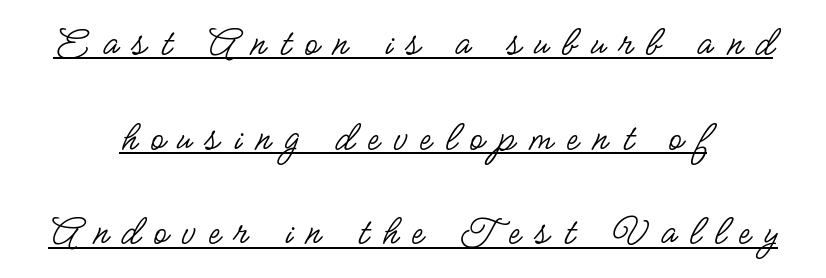
The image shows 43 px regular-weight, condensed sans-serif type; set centered, loose line spacing (2.2x), unusually wide letter spacing (+0.32 em), underlined; low stroke contrast and a small x-height.
